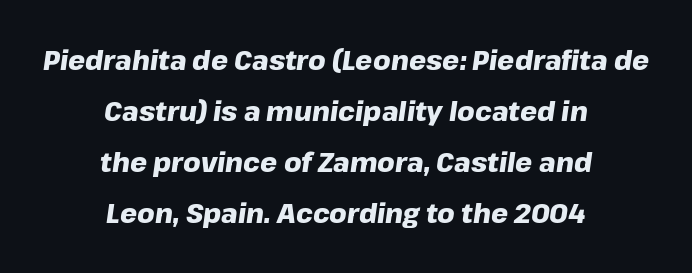
{"italic": "yes", "lean": "right", "slant_degrees": 8, "bold": "yes", "underline": "no", "align": "center", "line_spacing_ratio": 1.89, "letter_spacing": "normal", "letter_spacing_em": 0.0, "glyph_px": 27}
